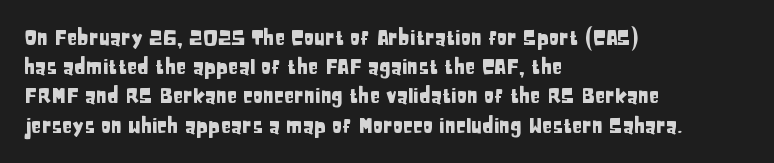
The image shows 21 px text type, upright; set left-aligned, normal line spacing (1.39x), normal letter spacing, not underlined.
